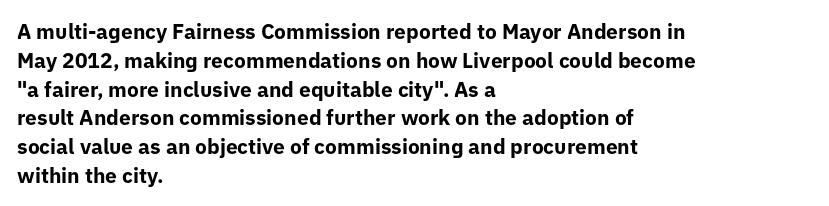
{"italic": "no", "bold": "yes", "underline": "no", "align": "left", "line_spacing": "normal", "line_spacing_ratio": 1.37, "letter_spacing": "normal", "letter_spacing_em": 0.0, "glyph_px": 21}
